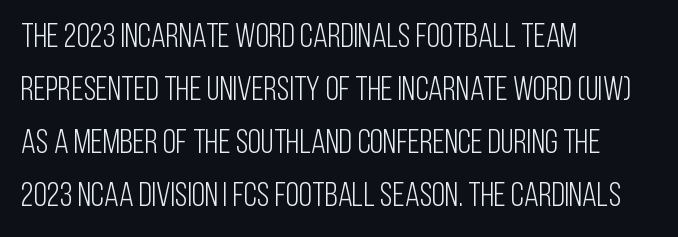
{"serif": "no", "italic": "no", "bold": "no", "weight": "light", "width": "condensed", "stroke_contrast": "low", "x_height": "large", "monospaced": "no", "underline": "no", "align": "left", "line_spacing": "normal", "line_spacing_ratio": 1.56, "letter_spacing": "normal", "letter_spacing_em": 0.0, "glyph_px": 34}
